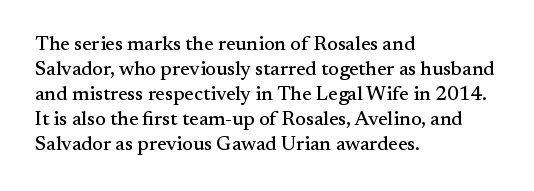
Q: Is the text italic (slanted)? A: No, it is upright.
Q: Is the text underlined? A: No.
Q: How is the paragraph aligned? A: Left-aligned.
Q: Is the spacing between letters normal or unusually wide? A: Normal.
Q: Is the spacing between lines tight, normal or loose? A: Normal.
